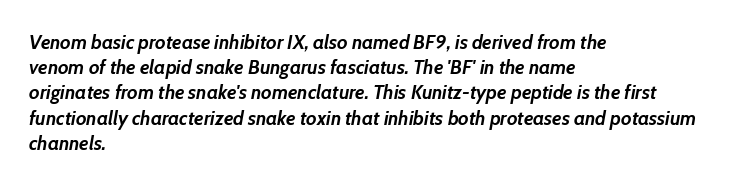
Bare-footed words on every line. Typeset ragged right — the left edge is the straight one. A typesetter would mark this as italic. Interline gaps are of average width in this sample. Spacing between characters is what you'd get straight out of the box.
